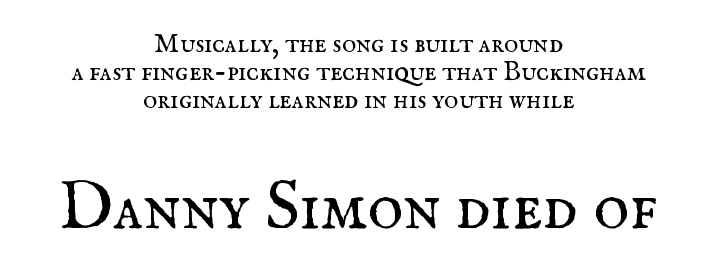
Here the designer chose a conventional face with non-uniform glyph widths. In terms of letterform style, serifs are clearly present. How are the letters spaced? Ordinarily, with no added tracking. Bold? No — there's no thickening of the strokes.
